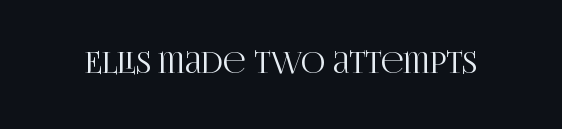
{"serif": "yes", "italic": "no", "width": "condensed", "stroke_contrast": "high", "x_height": "large", "monospaced": "no", "underline": "no", "letter_spacing": "normal", "letter_spacing_em": 0.0, "glyph_px": 30}
